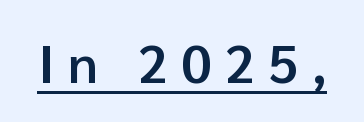
{"serif": "no", "italic": "no", "bold": "semi", "weight": "semibold", "width": "normal", "stroke_contrast": "low", "x_height": "medium", "monospaced": "no", "underline": "yes", "letter_spacing": "wide", "letter_spacing_em": 0.26, "glyph_px": 53}
